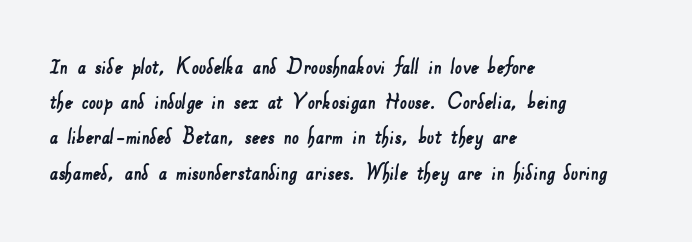
The image shows 25 px text type; set left-aligned, normal line spacing (1.41x), normal letter spacing, not underlined.
